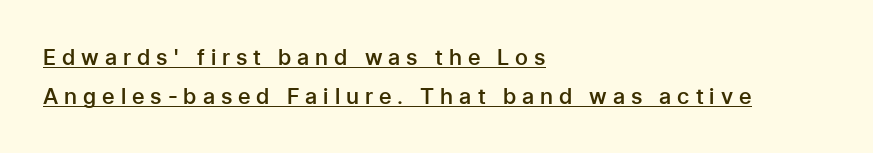
{"italic": "no", "bold": "semi", "underline": "yes", "align": "left", "line_spacing_ratio": 1.77, "letter_spacing": "wide", "letter_spacing_em": 0.27, "glyph_px": 22}
